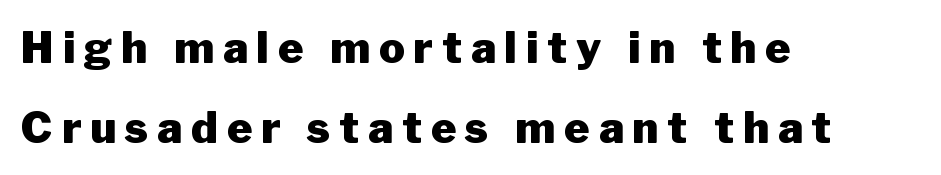
Q: Is the text bold? A: Yes.
Q: Is the text italic (slanted)? A: No, it is upright.
Q: Is the typeface a serif or a sans-serif typeface? A: Sans-serif.
Q: Is the text underlined? A: No.
Q: How is the paragraph aligned? A: Left-aligned.
Q: Is the spacing between letters normal or unusually wide? A: Unusually wide.
Q: Width (condensed, normal, or wide)? A: Normal.
Q: Stroke contrast? A: Low.
Q: x-height? A: Medium.
Q: Monospaced? A: No.
